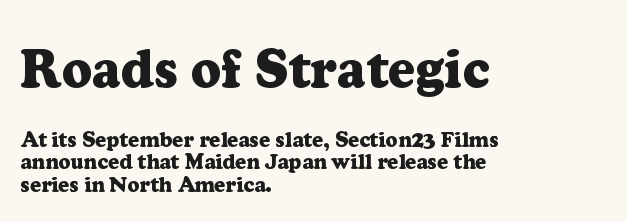
{"serif": "yes", "italic": "no", "bold": "yes", "weight": "heavy", "width": "normal", "stroke_contrast": "low", "x_height": "medium", "monospaced": "no", "underline": "no", "align": "left", "line_spacing": "tight", "line_spacing_ratio": 1.08, "letter_spacing": "normal", "letter_spacing_em": 0.0, "larger_block": "first", "size_ratio": 2.52, "glyph_px": 53}
